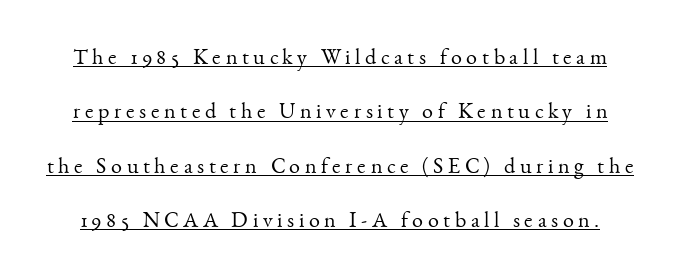
The image shows 22 px text type, upright; set loose line spacing (2.47x), unusually wide letter spacing (+0.21 em), underlined.
